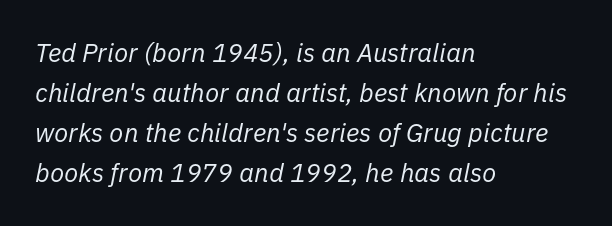
{"italic": "yes", "lean": "right", "slant_degrees": 11, "bold": "no", "underline": "no", "align": "left", "line_spacing": "normal", "line_spacing_ratio": 1.54, "letter_spacing": "normal", "letter_spacing_em": 0.0, "glyph_px": 26}
